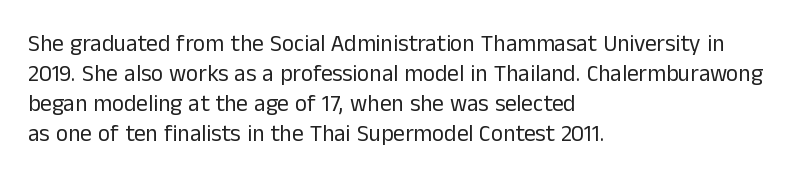
{"italic": "no", "bold": "no", "underline": "no", "align": "left", "line_spacing": "normal", "line_spacing_ratio": 1.31, "letter_spacing": "normal", "letter_spacing_em": 0.0, "glyph_px": 23}
